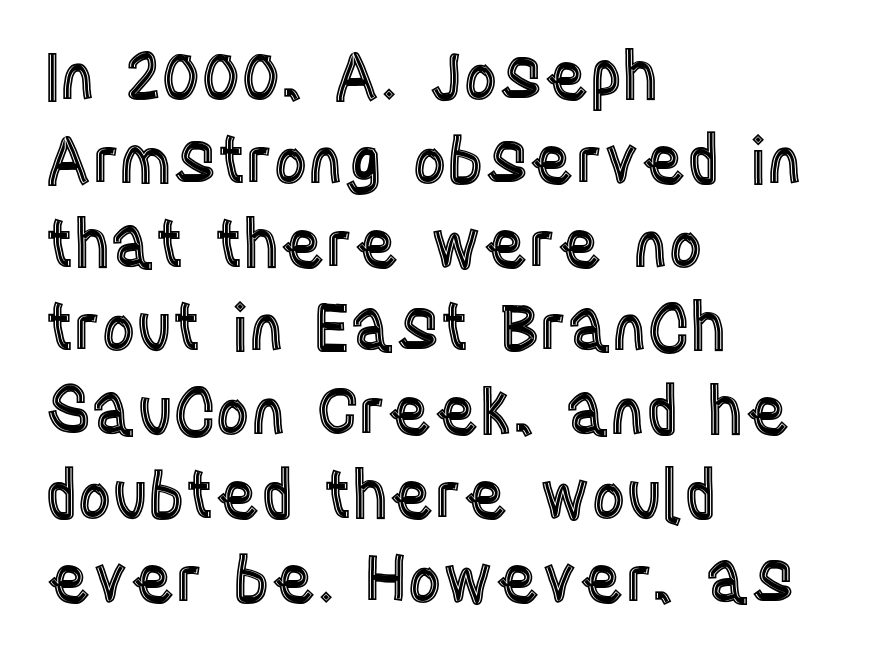
{"italic": "no", "width": "condensed", "x_height": "large", "monospaced": "no", "underline": "no", "align": "left", "line_spacing": "normal", "line_spacing_ratio": 1.27, "letter_spacing": "normal", "letter_spacing_em": 0.0, "glyph_px": 66}
